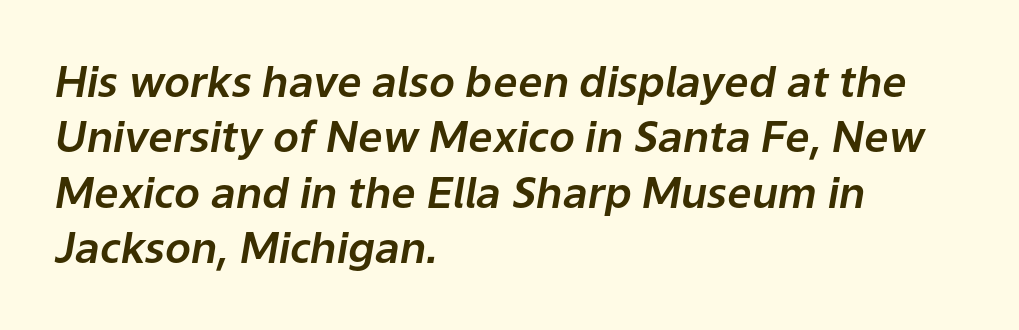
{"italic": "yes", "lean": "right", "slant_degrees": 9, "width": "normal", "stroke_contrast": "low", "x_height": "medium", "monospaced": "no", "underline": "no", "align": "left", "line_spacing": "normal", "line_spacing_ratio": 1.29, "letter_spacing": "normal", "letter_spacing_em": 0.0, "glyph_px": 43}
